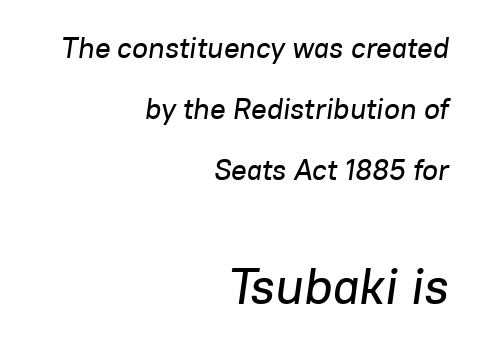
The image shows 51 px text type, italic (leaning right); set right-aligned, loose line spacing (2.11x), normal letter spacing, not underlined; the second (bottom) block is 1.76x larger; low stroke contrast and a medium x-height.
